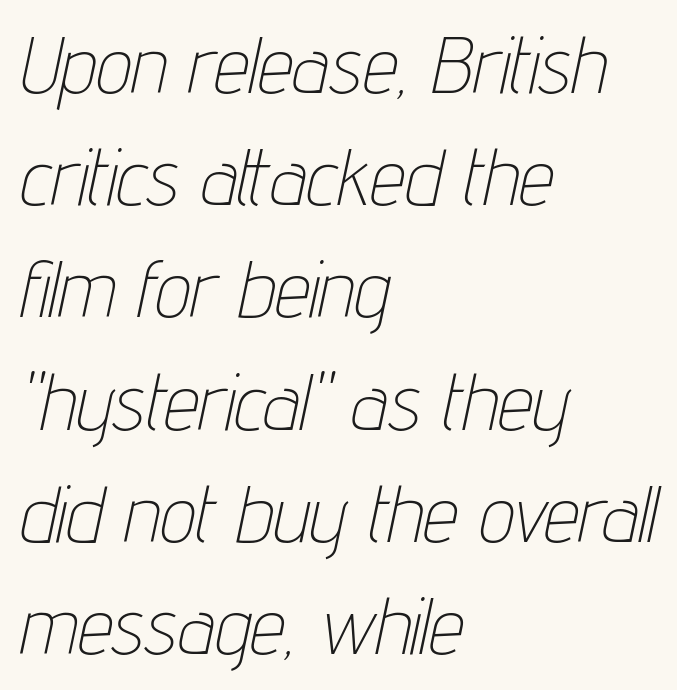
Q: Is the text bold? A: No.
Q: Is the text italic (slanted)? A: Yes, it leans right by about 12 degrees.
Q: Is the text underlined? A: No.
Q: How is the paragraph aligned? A: Left-aligned.
Q: Is the spacing between letters normal or unusually wide? A: Normal.
Q: Is the spacing between lines tight, normal or loose? A: Normal.
Q: Width (condensed, normal, or wide)? A: Condensed.
Q: Stroke contrast? A: Low.
Q: x-height? A: Medium.
Q: Monospaced? A: No.
